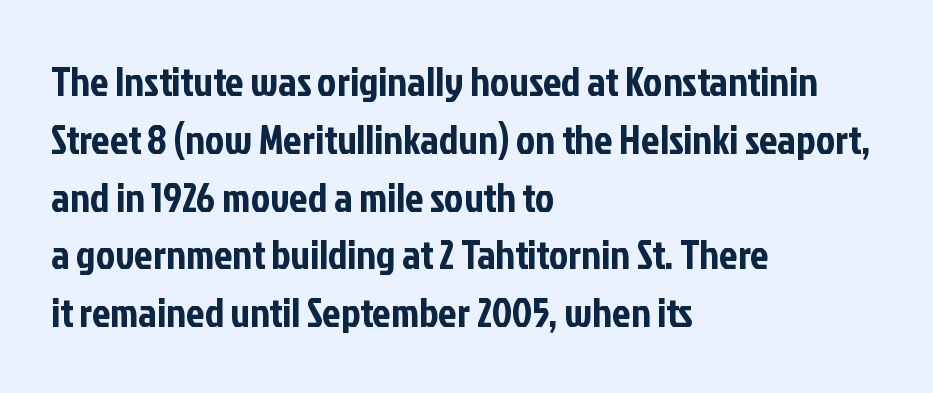
Q: Is the text italic (slanted)? A: No, it is upright.
Q: Is the typeface a serif or a sans-serif typeface? A: Sans-serif.
Q: Is the text underlined? A: No.
Q: How is the paragraph aligned? A: Left-aligned.
Q: Is the spacing between letters normal or unusually wide? A: Normal.
Q: Is the spacing between lines tight, normal or loose? A: Normal.
Q: Width (condensed, normal, or wide)? A: Condensed.
Q: Stroke contrast? A: Low.
Q: x-height? A: Medium.
Q: Monospaced? A: No.
